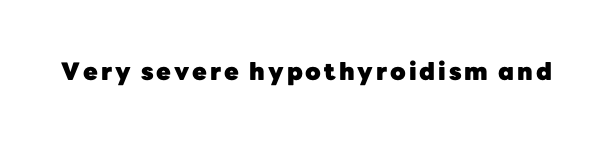
Q: Is the text bold? A: Yes.
Q: Is the text italic (slanted)? A: No, it is upright.
Q: Is the text underlined? A: No.
